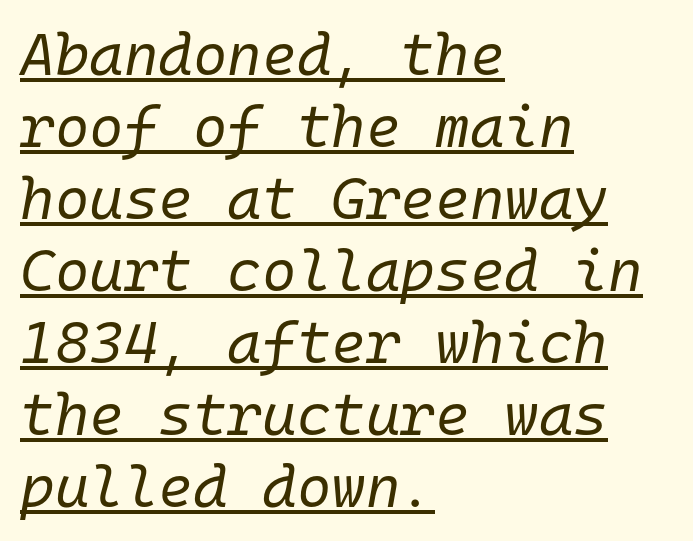
The image shows 59 px regular-weight type, italic (leaning right), monospaced; set left-aligned, line spacing 1.22x, normal letter spacing, underlined; low stroke contrast and a medium x-height.
